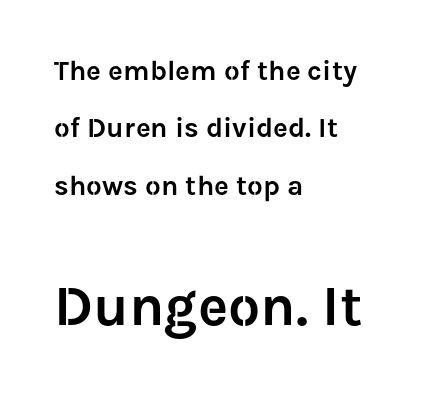
{"serif": "no", "italic": "no", "width": "normal", "stroke_contrast": "low", "x_height": "medium", "monospaced": "no", "underline": "no", "align": "left", "line_spacing": "loose", "line_spacing_ratio": 2.05, "letter_spacing": "normal", "letter_spacing_em": 0.0, "larger_block": "second", "size_ratio": 2.04, "glyph_px": 57}
